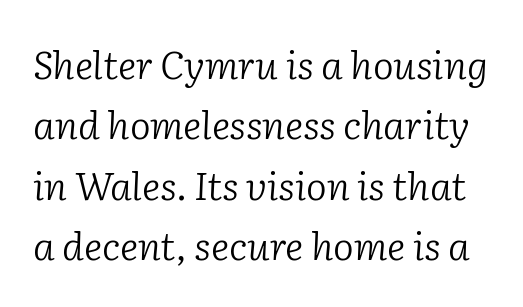
Q: Is the text bold? A: No.
Q: Is the text italic (slanted)? A: Yes, it leans right by about 2 degrees.
Q: Is the typeface a serif or a sans-serif typeface? A: Serif.
Q: Is the text underlined? A: No.
Q: Is the spacing between letters normal or unusually wide? A: Normal.
Q: Is the spacing between lines tight, normal or loose? A: Normal.
Q: Width (condensed, normal, or wide)? A: Normal.
Q: Stroke contrast? A: Low.
Q: x-height? A: Medium.
Q: Monospaced? A: No.
